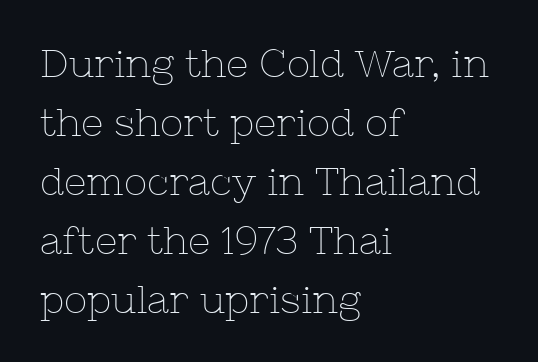
Proportional: the letters do not fall into vertical columns. This rendering employs a face with finishing strokes, i.e., a serif. One-word summary of the alignment: left. There is no visible air inserted between adjacent glyphs. No chunkiness to these letters — they're not bold. Horizontal bands of white between lines are of average thickness.
